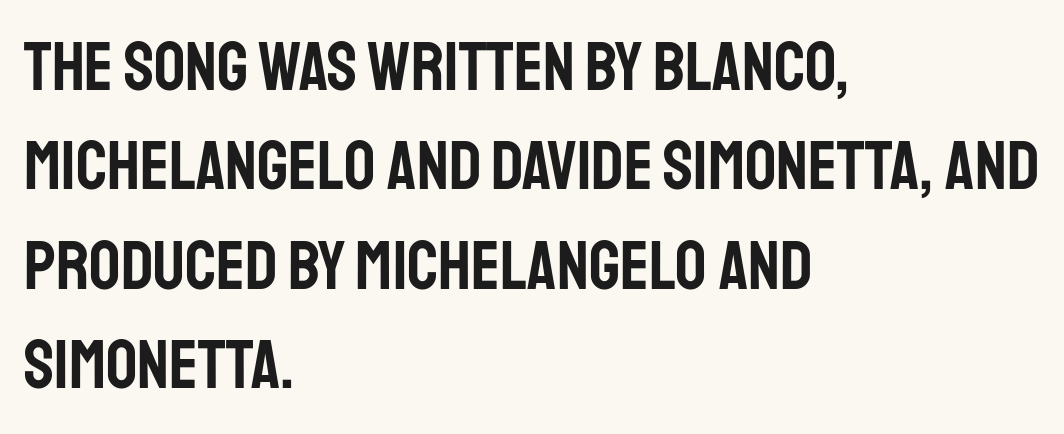
{"serif": "no", "italic": "no", "width": "condensed", "stroke_contrast": "low", "x_height": "large", "monospaced": "no", "underline": "no", "align": "left", "line_spacing": "normal", "line_spacing_ratio": 1.44, "letter_spacing": "normal", "letter_spacing_em": 0.0, "glyph_px": 69}
